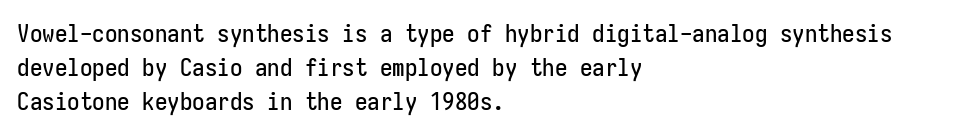
{"italic": "no", "underline": "no", "align": "left", "line_spacing": "normal", "line_spacing_ratio": 1.37, "letter_spacing": "normal", "letter_spacing_em": 0.0, "glyph_px": 25}
